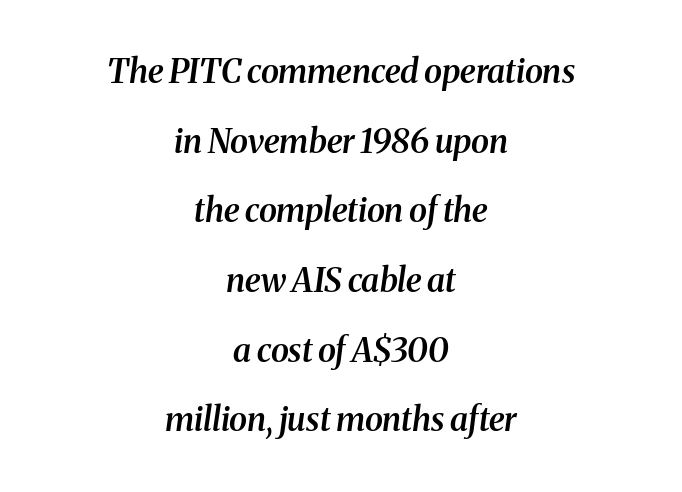
Is the block centered? Yes — each line is placed symmetrically about the middle. The line-height multiplier appears high, well above default. The face used here is rendered with its standard letterfit. Caption: semibold face, moderately heavy strokes.
